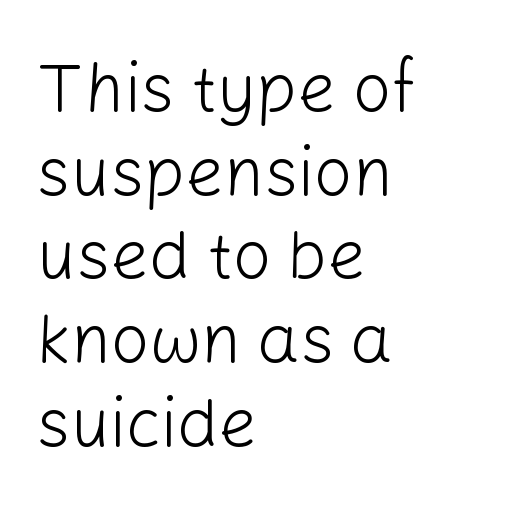
The image shows 68 px light sans-serif type, upright; set left-aligned, line spacing 1.23x, normal letter spacing, not underlined; low stroke contrast and a medium x-height.
